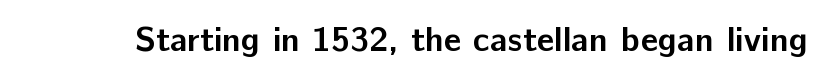
A typesetter would call this zero additional tracking. Proportional: the letters do not fall into vertical columns. Any mark beneath the type? The region is blank. Stroke thickness is high; the sample reads as a true bold. The passage shown is typeset with a sans-serif family.
